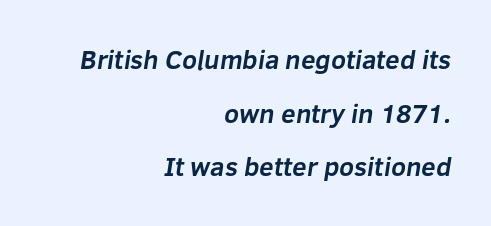
Q: Is the text bold? A: Yes.
Q: Is the text underlined? A: No.
Q: How is the paragraph aligned? A: Right-aligned.
Q: Is the spacing between letters normal or unusually wide? A: Normal.
Q: Is the spacing between lines tight, normal or loose? A: Loose.
